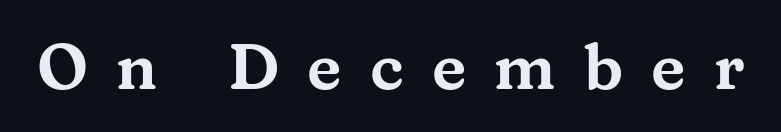
The image shows 64 px wide serif type, upright; set unusually wide letter spacing (+0.44 em), not underlined; medium stroke contrast and a medium x-height.
